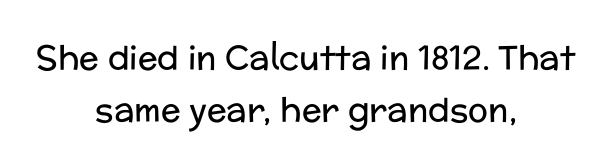
Q: Is the text bold? A: No.
Q: Is the text italic (slanted)? A: No, it is upright.
Q: Is the typeface a serif or a sans-serif typeface? A: Sans-serif.
Q: Is the text underlined? A: No.
Q: How is the paragraph aligned? A: Centered.
Q: Is the spacing between letters normal or unusually wide? A: Normal.
Q: Is the spacing between lines tight, normal or loose? A: Normal.
Q: Width (condensed, normal, or wide)? A: Normal.
Q: Stroke contrast? A: Low.
Q: x-height? A: Medium.
Q: Monospaced? A: No.
